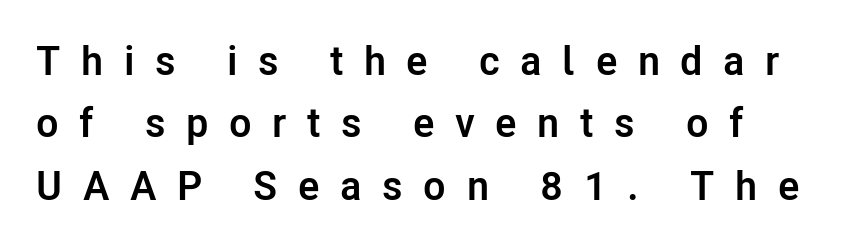
Q: Is the text bold? A: Yes.
Q: Is the text italic (slanted)? A: No, it is upright.
Q: Is the typeface a serif or a sans-serif typeface? A: Sans-serif.
Q: Is the text underlined? A: No.
Q: How is the paragraph aligned? A: Left-aligned.
Q: Is the spacing between letters normal or unusually wide? A: Unusually wide.
Q: Is the spacing between lines tight, normal or loose? A: Normal.
Q: Width (condensed, normal, or wide)? A: Normal.
Q: Stroke contrast? A: Low.
Q: x-height? A: Medium.
Q: Monospaced? A: No.
